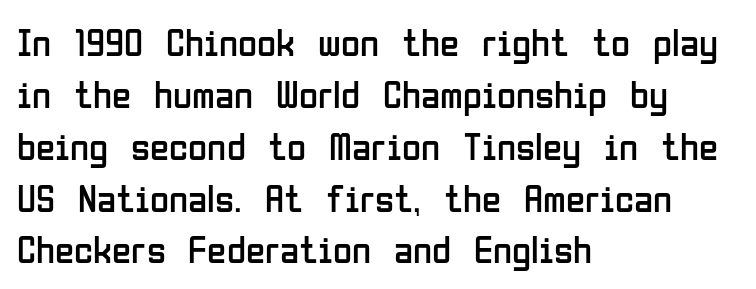
Default kerning and tracking; the words read as compact shapes. Descenders hang freely into open space. Posture: vertical. Left-aligned paragraph, ragged on the right. Regarding leading, the lines here are spaced in the standard way.
